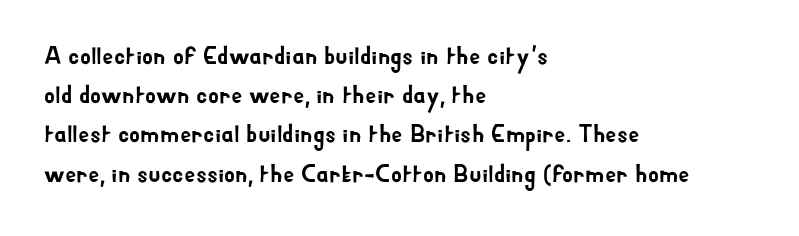
Q: Is the text italic (slanted)? A: No, it is upright.
Q: Is the text underlined? A: No.
Q: How is the paragraph aligned? A: Left-aligned.
Q: Is the spacing between letters normal or unusually wide? A: Normal.
Q: Is the spacing between lines tight, normal or loose? A: Normal.
